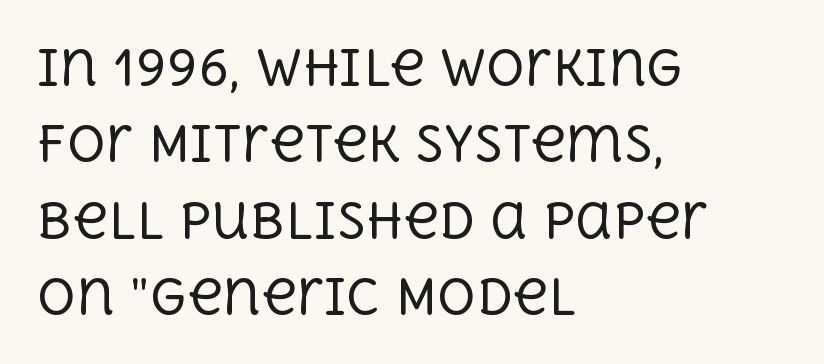
The image shows 48 px regular-weight serif type, upright; set left-aligned, normal line spacing (1.59x), normal letter spacing, not underlined; a large x-height.
